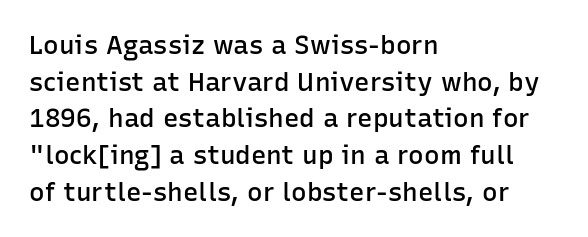
Every row of glyphs begins at an identical x-position on the left. Summary of weight: moderately heavy, a semibold. Evenly set lines give the paragraph a standard silhouette. In terms of letterspacing, this is plain default setting. When letters stand straight like this, we call the style roman or upright. The gap between lines stays unmarked.
